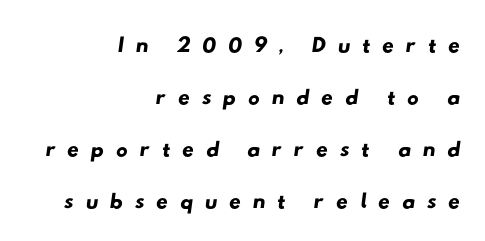
Do the characters align in a grid? No, the font is proportional. Plain, unruled lines of type. If you drew a ruler down the right edge, every line would touch it. Display-style spreading of the glyphs; the letterfit is very open.
